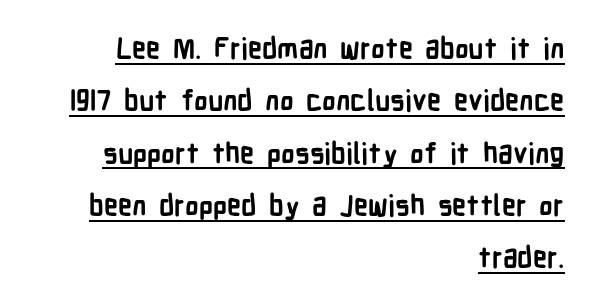
The specimen includes a rule beneath the text block's lines. These words are printed bold, with thick strokes throughout. Italic? Not at all — the glyphs are vertical. The type family on display is of the sans-serif kind. How are the letters spaced? Ordinarily, with no added tracking.
